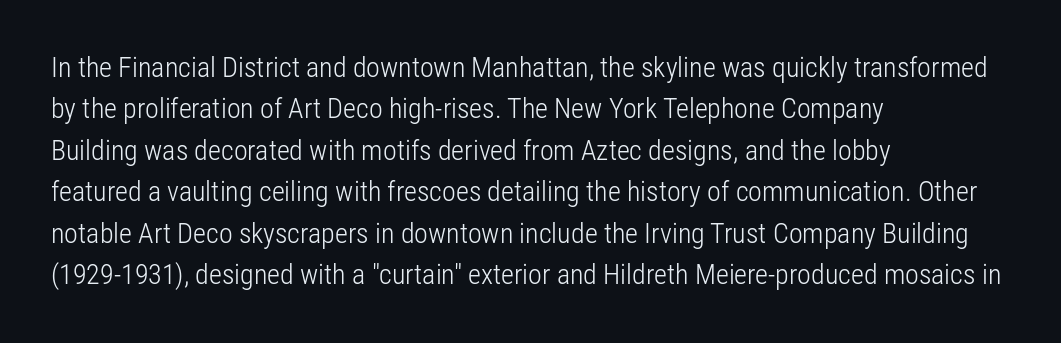
{"serif": "no", "italic": "no", "bold": "no", "weight": "light", "width": "condensed", "stroke_contrast": "low", "x_height": "medium", "monospaced": "no", "underline": "no", "align": "left", "line_spacing": "normal", "line_spacing_ratio": 1.48, "letter_spacing": "normal", "letter_spacing_em": 0.0, "glyph_px": 28}
